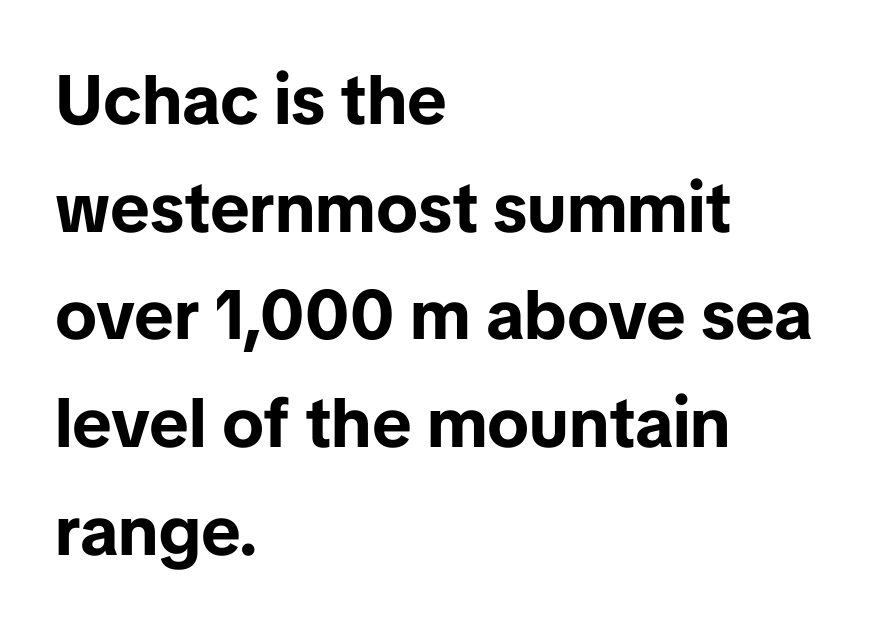
Q: Is the text bold? A: Yes.
Q: Is the text italic (slanted)? A: No, it is upright.
Q: Is the typeface a serif or a sans-serif typeface? A: Sans-serif.
Q: Is the text underlined? A: No.
Q: How is the paragraph aligned? A: Left-aligned.
Q: Is the spacing between letters normal or unusually wide? A: Normal.
Q: Is the spacing between lines tight, normal or loose? A: Normal.
Q: Width (condensed, normal, or wide)? A: Normal.
Q: Stroke contrast? A: Low.
Q: x-height? A: Medium.
Q: Monospaced? A: No.
